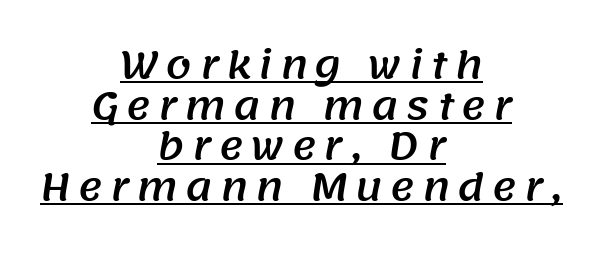
The face used here is a sans, in the tradition of grotesques and geometrics. The line texture is sparse and dotted thanks to wide tracking. The words here are underlined. The lines in this sample share a center point and differ in where they start and stop. Compared with typical paragraphs, the rows here are closer together. These lines are rendered in a variable-pitch font.
